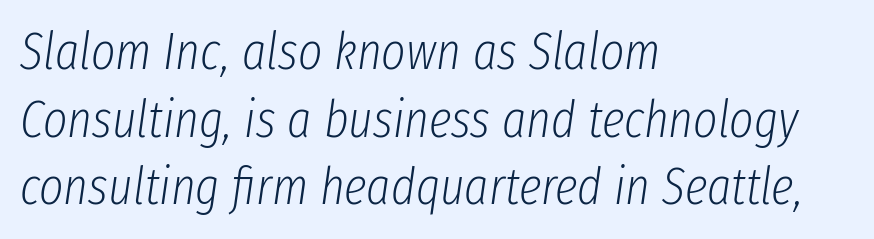
Q: Is the text bold? A: No.
Q: Is the text italic (slanted)? A: Yes, it leans right by about 8 degrees.
Q: Is the text underlined? A: No.
Q: How is the paragraph aligned? A: Left-aligned.
Q: Is the spacing between letters normal or unusually wide? A: Normal.
Q: Is the spacing between lines tight, normal or loose? A: Normal.
Q: Width (condensed, normal, or wide)? A: Condensed.
Q: Stroke contrast? A: Low.
Q: x-height? A: Medium.
Q: Monospaced? A: No.
